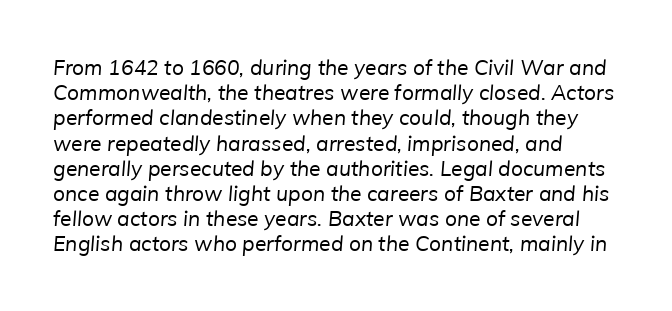
No chunkiness to these letters — they're not bold. Nothing unusual about the tracking: characters are spaced as the font intends. The space beneath each line is pristine and unruled.
